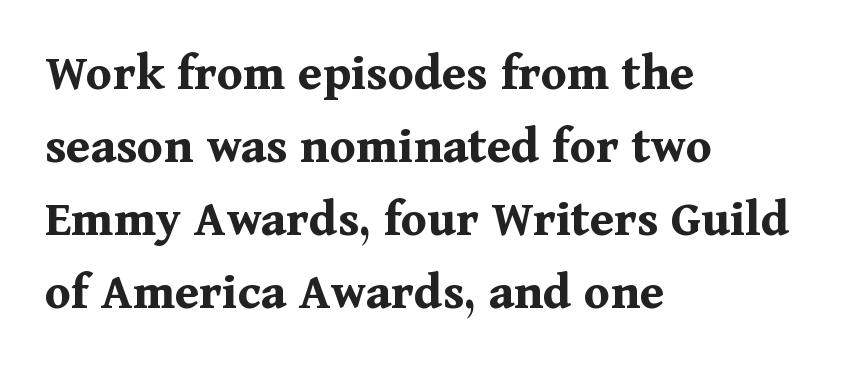
Q: Is the text bold? A: Yes.
Q: Is the text italic (slanted)? A: No, it is upright.
Q: Is the typeface a serif or a sans-serif typeface? A: Serif.
Q: Is the text underlined? A: No.
Q: How is the paragraph aligned? A: Left-aligned.
Q: Is the spacing between letters normal or unusually wide? A: Normal.
Q: Is the spacing between lines tight, normal or loose? A: Normal.
Q: Width (condensed, normal, or wide)? A: Normal.
Q: Stroke contrast? A: Medium.
Q: x-height? A: Medium.
Q: Monospaced? A: No.
